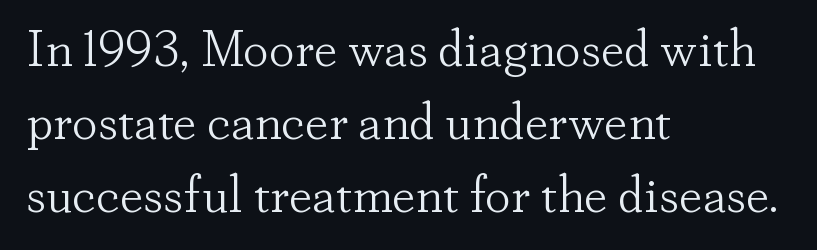
The image shows 52 px light serif type, upright; set left-aligned, normal line spacing (1.4x), normal letter spacing, not underlined; low stroke contrast and a small x-height.
